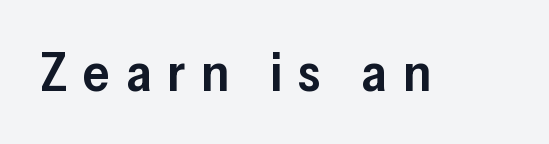
This is roman type, the default non-slanted kind. The face used here is proportionally spaced, like ordinary book or web type. A fair bit of extra ink — the face is semibold, not bold. Nope, no serifs anywhere on these letters. Substantial extra tracking has been applied to these lines.
